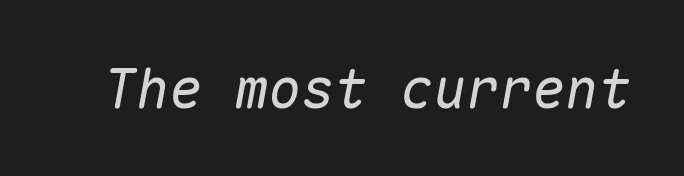
The image shows 55 px text type, italic (leaning right), monospaced; set normal letter spacing, not underlined; medium stroke contrast and a medium x-height.
